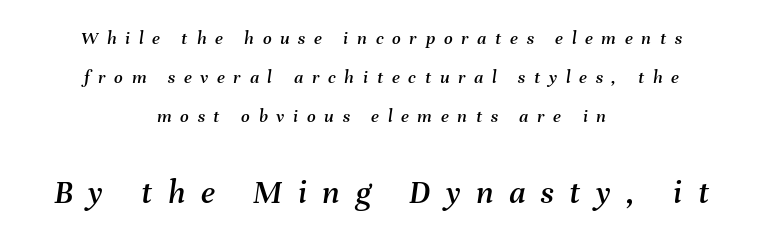
The image shows 34 px text type, italic (leaning right); set centered, loose line spacing (2.06x), unusually wide letter spacing (+0.46 em), not underlined; the second (bottom) block is 1.79x larger; medium stroke contrast and a medium x-height.
